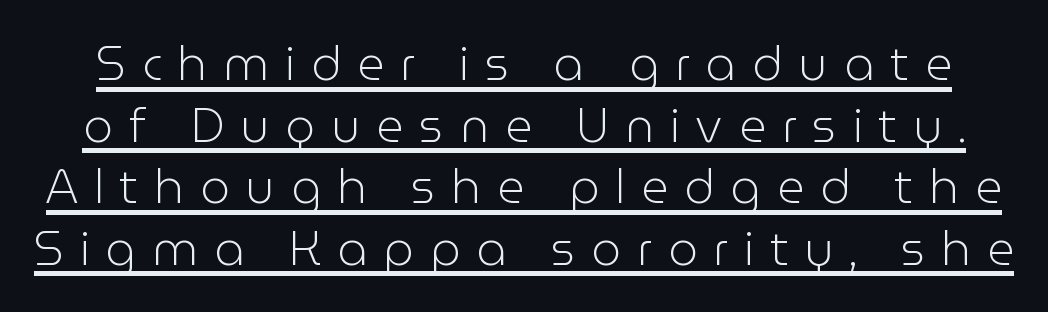
Q: Is the text bold? A: No.
Q: Is the text italic (slanted)? A: No, it is upright.
Q: Is the typeface a serif or a sans-serif typeface? A: Sans-serif.
Q: Is the text underlined? A: Yes.
Q: Is the spacing between letters normal or unusually wide? A: Unusually wide.
Q: Is the spacing between lines tight, normal or loose? A: Normal.
Q: Width (condensed, normal, or wide)? A: Normal.
Q: Stroke contrast? A: Low.
Q: x-height? A: Medium.
Q: Monospaced? A: No.
